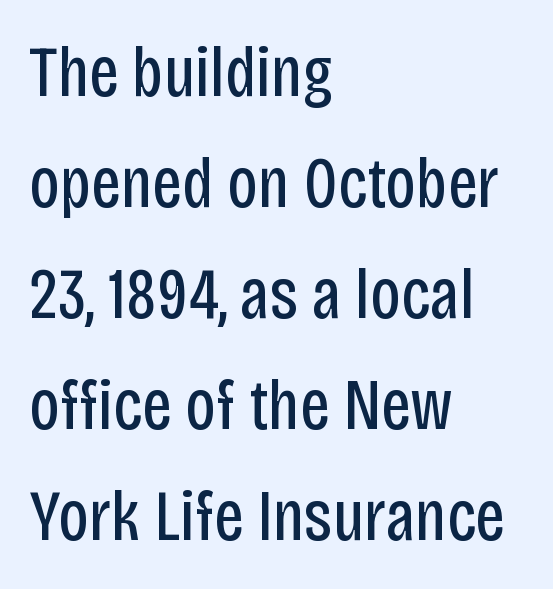
A roman cut, with each character standing at attention. The passage shown stacks its lines at a standard gap. Typeset ragged right — the left edge is the straight one. Only glyphs here, with clear space below each row.
